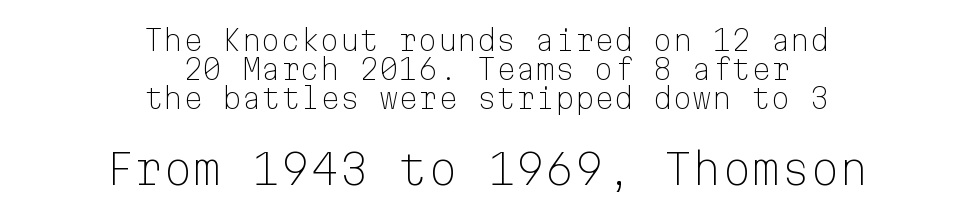
Q: Is the text bold? A: No.
Q: Is the text italic (slanted)? A: No, it is upright.
Q: Is the typeface a serif or a sans-serif typeface? A: Sans-serif.
Q: Is the text underlined? A: No.
Q: How is the paragraph aligned? A: Centered.
Q: Is the spacing between letters normal or unusually wide? A: Normal.
Q: Is the spacing between lines tight, normal or loose? A: Tight.
Q: Which block of text is set in a larger size, the first (top) or the second (bottom)? A: The second (bottom) one.
Q: Width (condensed, normal, or wide)? A: Normal.
Q: Stroke contrast? A: Low.
Q: x-height? A: Medium.
Q: Monospaced? A: Yes.
